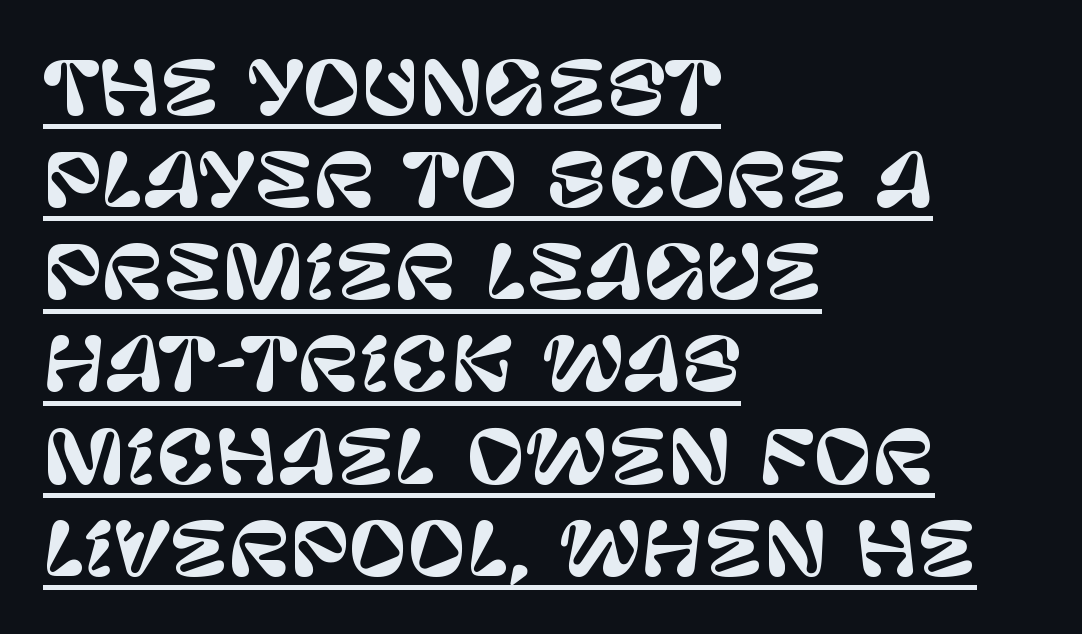
Q: Is the text italic (slanted)? A: Yes.
Q: Is the typeface a serif or a sans-serif typeface? A: Sans-serif.
Q: Is the text underlined? A: Yes.
Q: How is the paragraph aligned? A: Left-aligned.
Q: Is the spacing between letters normal or unusually wide? A: Normal.
Q: Is the spacing between lines tight, normal or loose? A: Normal.
Q: Width (condensed, normal, or wide)? A: Normal.
Q: Stroke contrast? A: Low.
Q: x-height? A: Large.
Q: Monospaced? A: No.
